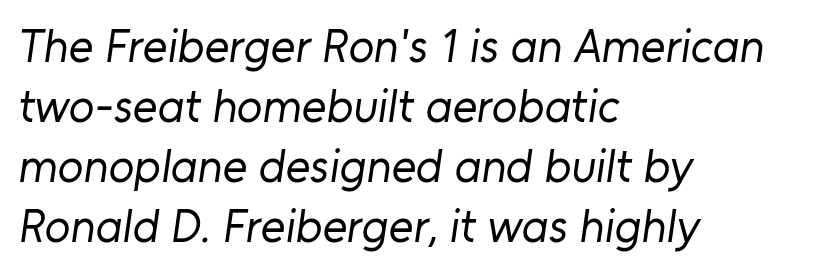
{"serif": "no", "bold": "no", "weight": "regular", "width": "normal", "stroke_contrast": "low", "x_height": "medium", "monospaced": "no", "underline": "no", "align": "left", "line_spacing": "normal", "line_spacing_ratio": 1.28, "letter_spacing": "normal", "letter_spacing_em": 0.0, "glyph_px": 47}
